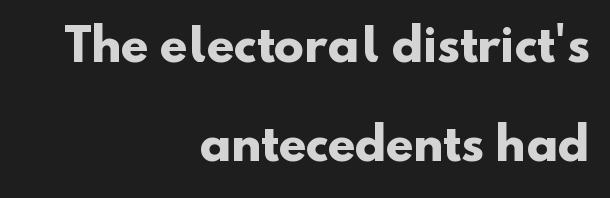
The image shows 45 px heavy sans-serif type; set right-aligned, loose line spacing (2.2x), normal letter spacing, not underlined; low stroke contrast and a small x-height.
